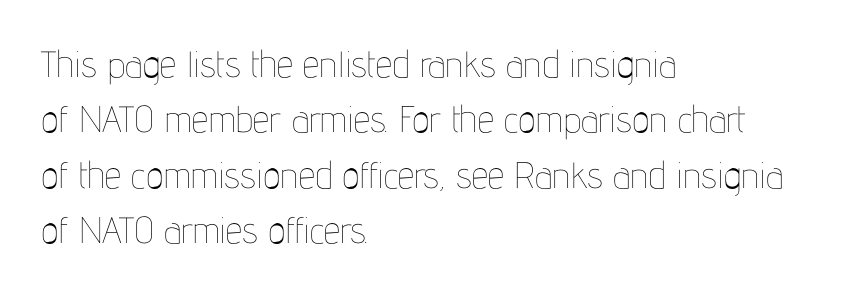
Tall strokes in this sample are plumb rather than angled. The letters advance in unequal steps, a hallmark of proportional type. Each stroke keeps to a modest, everyday thickness or less. Nobody drew a line under any word here. Alignment: flush left. Each new line begins a customary step beneath the previous one.
